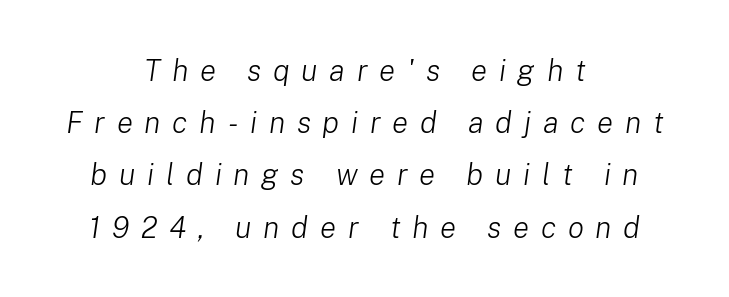
{"italic": "yes", "lean": "right", "slant_degrees": 8, "bold": "no", "weight": "light", "width": "normal", "stroke_contrast": "low", "x_height": "medium", "monospaced": "no", "underline": "no", "align": "center", "line_spacing_ratio": 1.74, "letter_spacing": "wide", "letter_spacing_em": 0.39, "glyph_px": 30}
